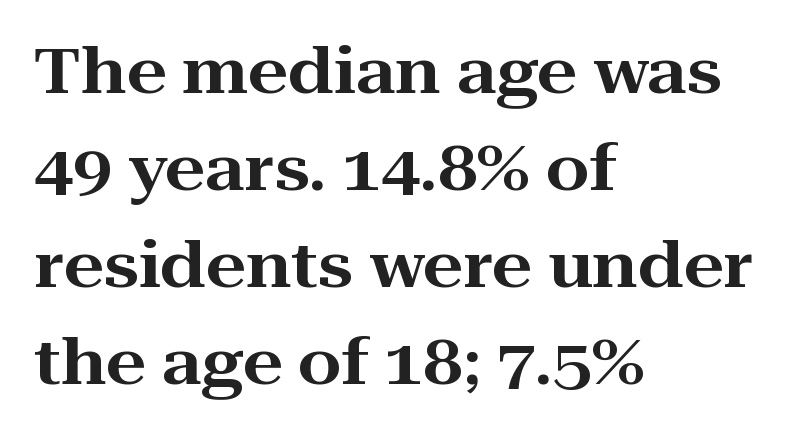
Compared with typical body copy, the letter spacing here is the same. Evenly set lines give the paragraph a standard silhouette. Looks like regular typesetting: each glyph gets only the width it needs. Designer's note — italics off, roman on.
